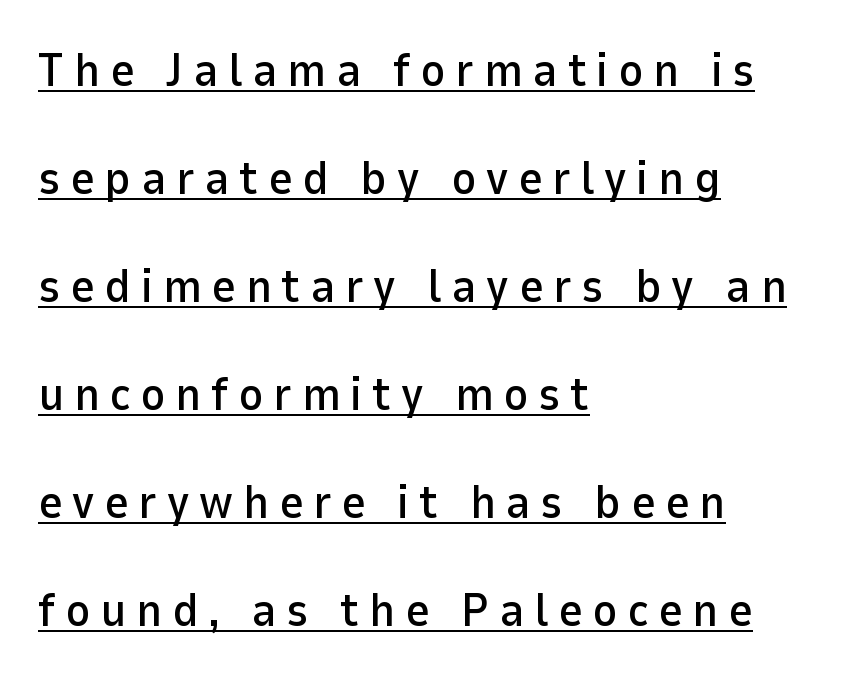
If you drew a line through each stem, it would be perfectly vertical. You could not count columns in this text — the font is proportionally spaced. Typographically, this falls in the sans-serif category. Leading: increased.
